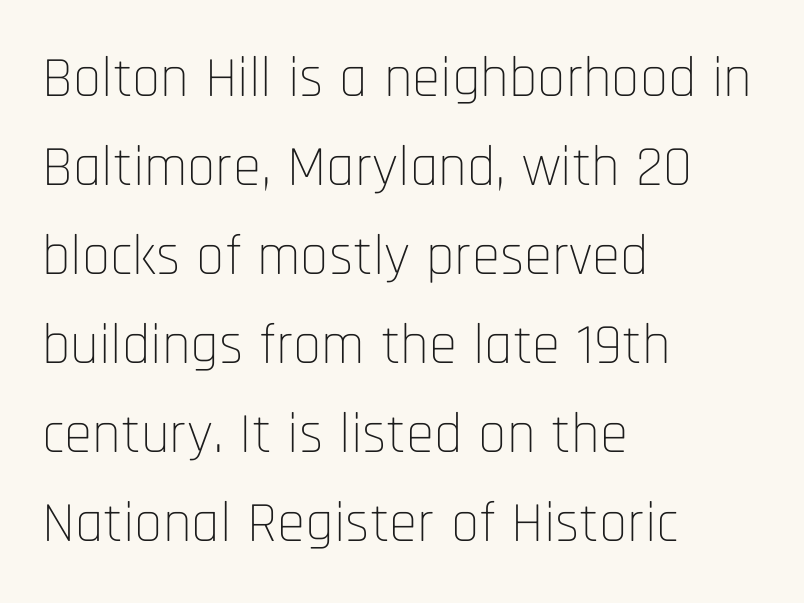
Vertical strokes here are truly vertical. Regarding leading, the lines here are spaced in the standard way. Rule under the text: the space is simply empty. Look at the tracking — it's just the regular setting, nothing added.
